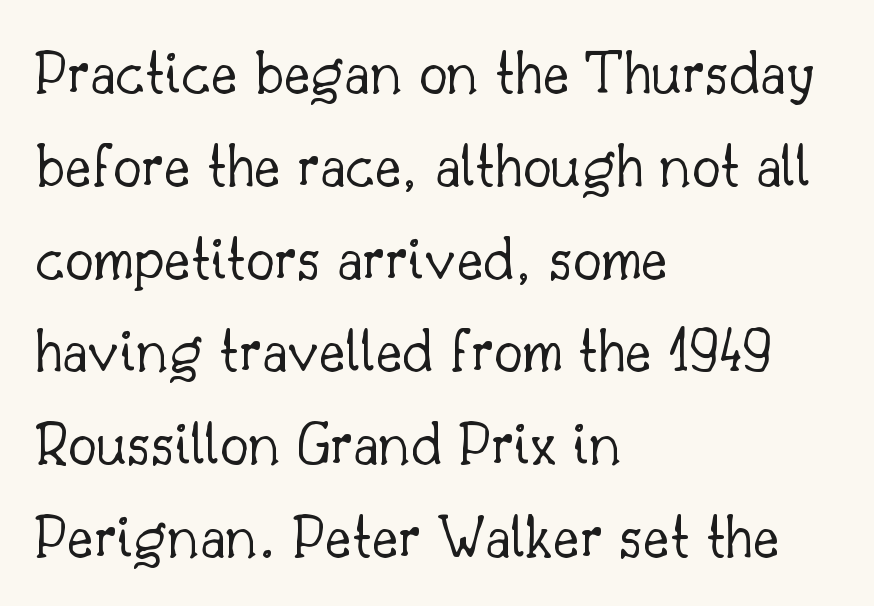
The image shows 64 px light type, upright; set left-aligned, normal line spacing (1.45x), normal letter spacing, not underlined; low stroke contrast and a small x-height.
